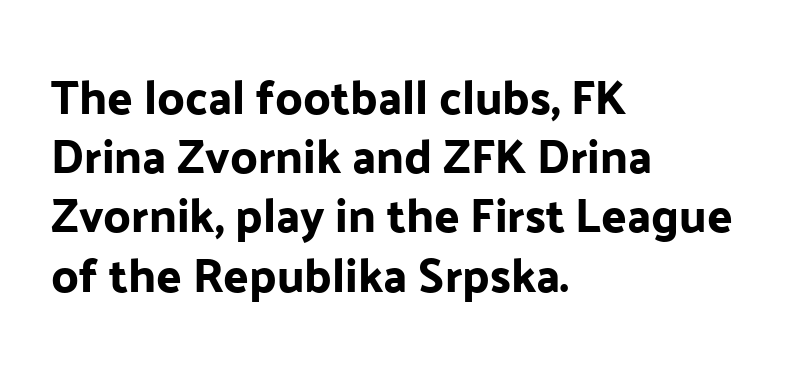
The image shows 47 px sans-serif type, upright; set left-aligned, normal line spacing (1.26x), normal letter spacing, not underlined; low stroke contrast and a medium x-height.
